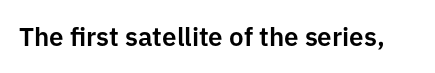
The image shows 26 px text type, upright; set normal letter spacing, not underlined.
